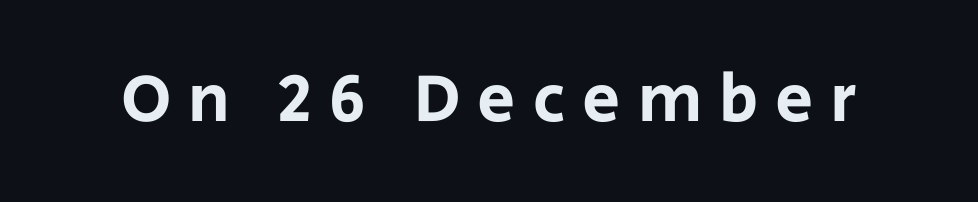
Q: Is the text italic (slanted)? A: No, it is upright.
Q: Is the typeface a serif or a sans-serif typeface? A: Sans-serif.
Q: Is the text underlined? A: No.
Q: Is the spacing between letters normal or unusually wide? A: Unusually wide.
Q: Width (condensed, normal, or wide)? A: Normal.
Q: Stroke contrast? A: Low.
Q: x-height? A: Large.
Q: Monospaced? A: No.
